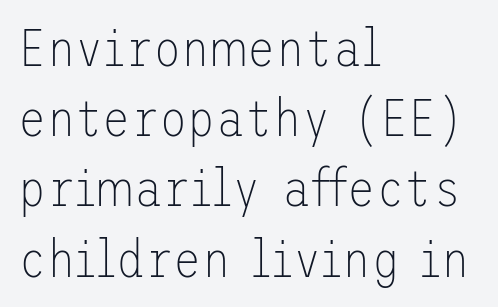
Descenders hang freely into open space. The rendering uses a moderate line-height, typical for paragraphs. Letters have the restrained weight of plain body copy at most. The paragraph has a hard left edge and a soft right edge. Here the glyphs are tracked normally, forming tight word shapes. This rendering employs a face without finishing strokes, i.e., a sans-serif.
